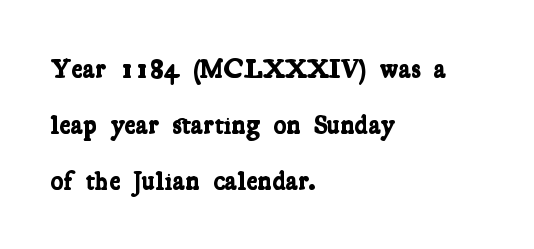
The image shows 27 px bold type; set left-aligned, loose line spacing (2.08x), normal letter spacing, not underlined.
